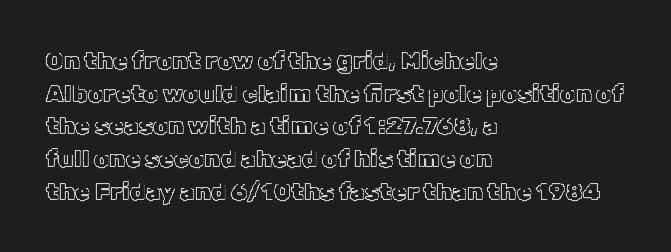
The vertical gap from one line to the next is medium. The rendering keeps characters at their native spacing. The axis of the letterforms is exactly vertical. Bare-footed words on every line. In CSS terms this would be text-align: left.
